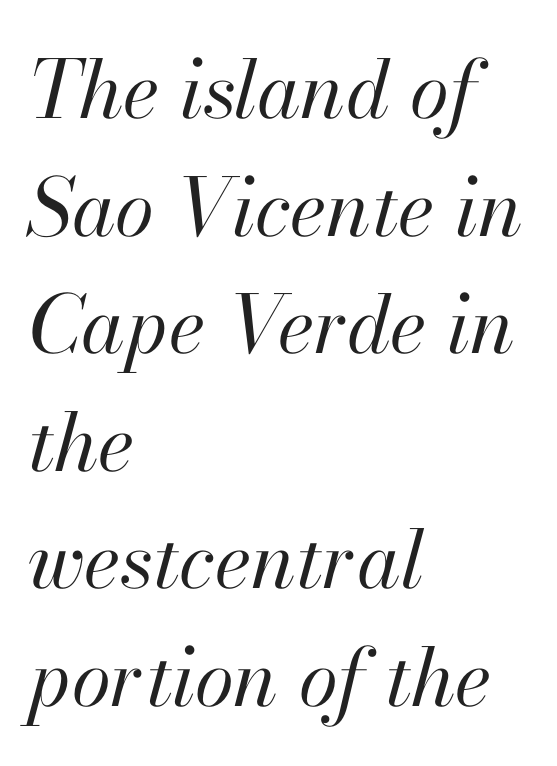
{"italic": "yes", "lean": "right", "slant_degrees": 13, "bold": "no", "weight": "regular", "width": "normal", "stroke_contrast": "high", "x_height": "small", "monospaced": "no", "underline": "no", "align": "left", "line_spacing": "normal", "line_spacing_ratio": 1.47, "letter_spacing": "normal", "letter_spacing_em": 0.0, "glyph_px": 80}
